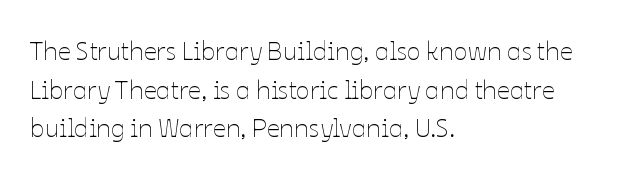
{"italic": "no", "bold": "no", "underline": "no", "align": "left", "line_spacing": "normal", "line_spacing_ratio": 1.49, "letter_spacing": "normal", "letter_spacing_em": 0.0, "glyph_px": 26}
